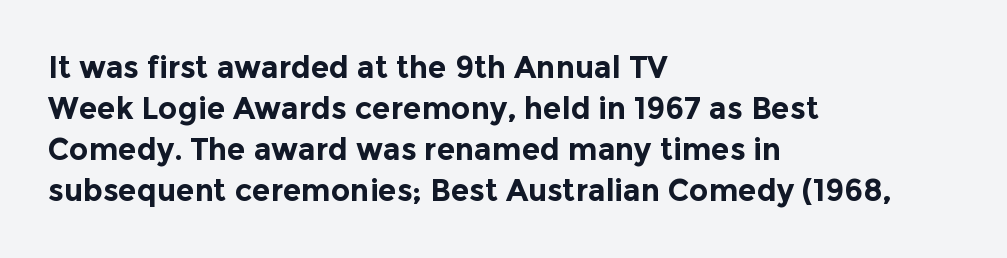
{"serif": "no", "italic": "no", "bold": "yes", "weight": "bold", "width": "normal", "x_height": "medium", "monospaced": "no", "underline": "no", "align": "left", "line_spacing": "normal", "line_spacing_ratio": 1.37, "letter_spacing": "normal", "letter_spacing_em": 0.0, "glyph_px": 30}
